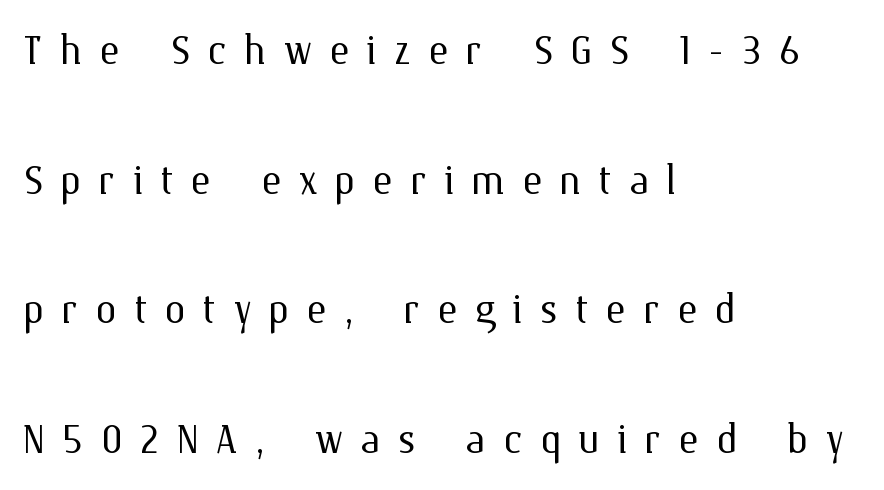
{"italic": "no", "bold": "no", "weight": "light", "width": "normal", "stroke_contrast": "medium", "x_height": "medium", "monospaced": "no", "underline": "no", "align": "left", "line_spacing": "loose", "line_spacing_ratio": 2.4, "letter_spacing": "wide", "letter_spacing_em": 0.31, "glyph_px": 54}
